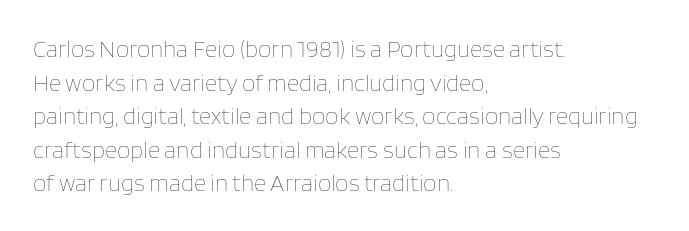
{"italic": "no", "bold": "no", "underline": "no", "align": "left", "line_spacing": "normal", "line_spacing_ratio": 1.4, "letter_spacing": "normal", "letter_spacing_em": 0.0, "glyph_px": 24}
